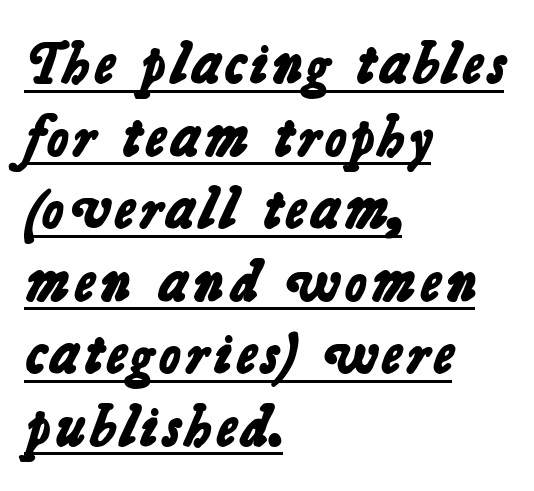
The typesetter has applied underlining to the passage shown. The glyphs in this specimen are sans serif. The letters sit at their default tracking, neither squeezed nor spread. Character widths vary here, with narrow letters taking less room than wide ones. Does the weight exceed regular? Yes, all the way to bold.
